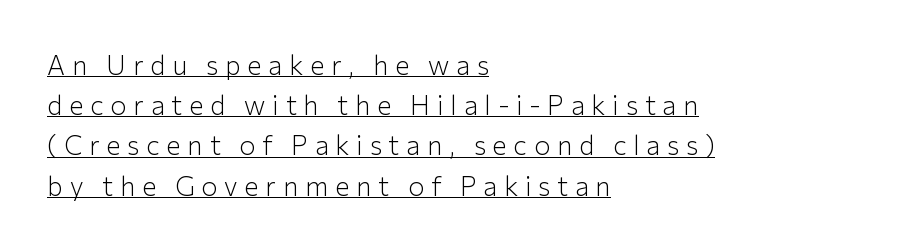
Caption: expanded tracking, letters set apart. Normally led — the rows are evenly, conventionally spaced. Short and long lines alike share a common starting point at left. A light-to-regular cut is what we see here.
